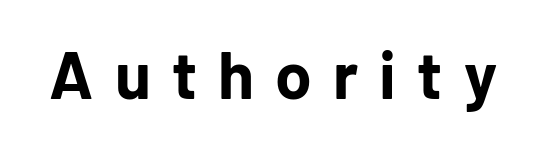
{"serif": "no", "italic": "no", "bold": "yes", "weight": "bold", "width": "normal", "stroke_contrast": "low", "x_height": "medium", "monospaced": "no", "underline": "no", "letter_spacing": "wide", "letter_spacing_em": 0.32, "glyph_px": 66}
